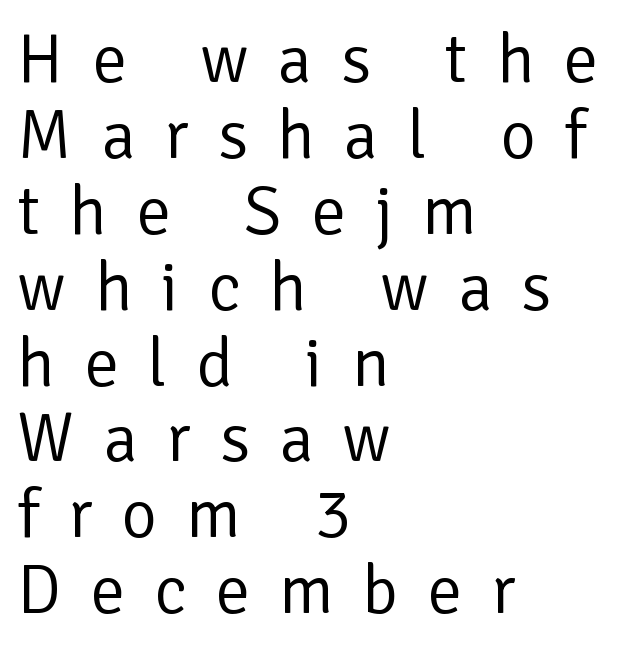
{"serif": "no", "italic": "no", "bold": "no", "weight": "regular", "width": "normal", "stroke_contrast": "low", "x_height": "medium", "monospaced": "no", "underline": "no", "align": "left", "line_spacing": "tight", "line_spacing_ratio": 1.1, "letter_spacing": "wide", "letter_spacing_em": 0.42, "glyph_px": 69}
